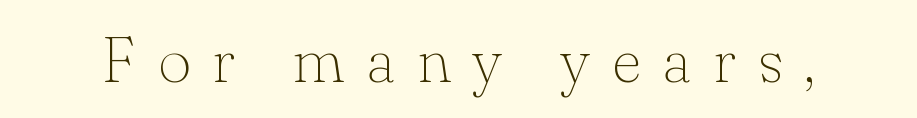
The image shows 64 px thin serif type, upright; set unusually wide letter spacing (+0.34 em), not underlined; low stroke contrast and a small x-height.
